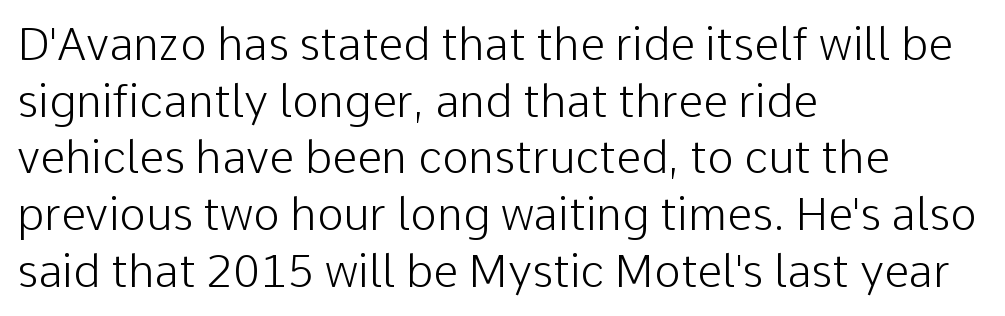
Q: Is the text bold? A: No.
Q: Is the text italic (slanted)? A: No, it is upright.
Q: Is the typeface a serif or a sans-serif typeface? A: Sans-serif.
Q: Is the text underlined? A: No.
Q: How is the paragraph aligned? A: Left-aligned.
Q: Is the spacing between letters normal or unusually wide? A: Normal.
Q: Is the spacing between lines tight, normal or loose? A: Normal.
Q: Width (condensed, normal, or wide)? A: Normal.
Q: Stroke contrast? A: Low.
Q: x-height? A: Medium.
Q: Monospaced? A: No.
